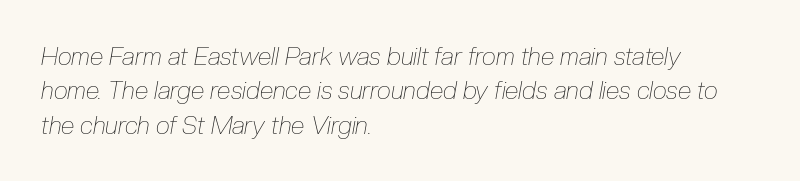
The lines in this sample share a left origin and differ only in where they stop. The font's italic variant was chosen for this text. The rows are spaced the way most documents space them. The glyphs are unaccompanied by any horizontal stroke below them. The face looks like a standard text weight, possibly lighter. The type is set solid horizontally, with unmodified tracking.
